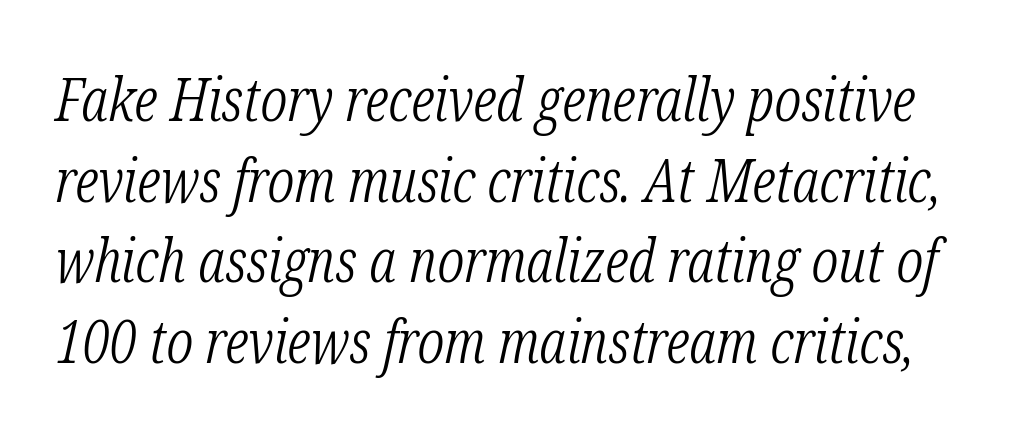
The image shows 61 px light, condensed serif type, italic (leaning right); set normal line spacing (1.32x), normal letter spacing, not underlined; low stroke contrast and a medium x-height.
